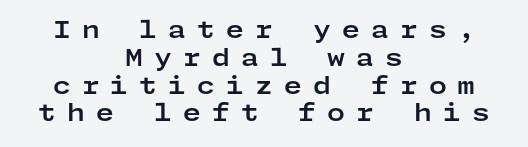
The image shows 23 px bold type, upright; set centered, line spacing 1.21x, unusually wide letter spacing (+0.48 em), not underlined.
